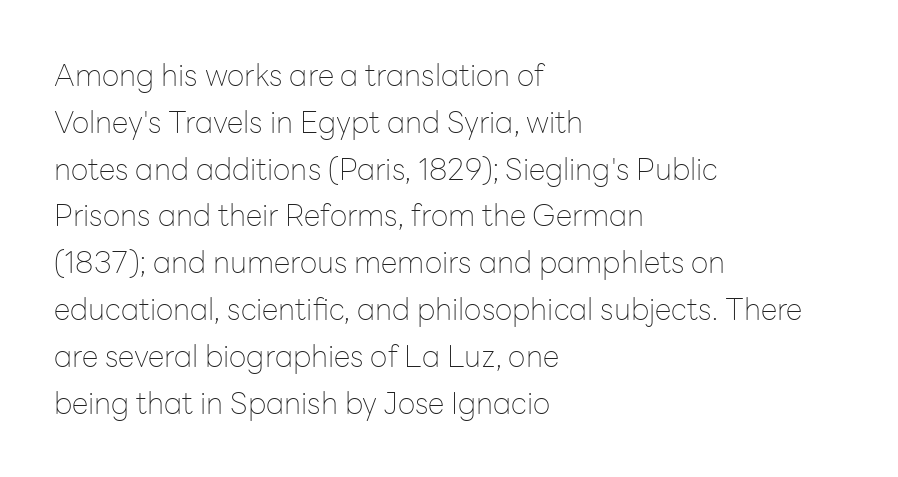
The image shows 30 px thin sans-serif type, upright; set left-aligned, normal line spacing (1.56x), normal letter spacing, not underlined; low stroke contrast and a medium x-height.
